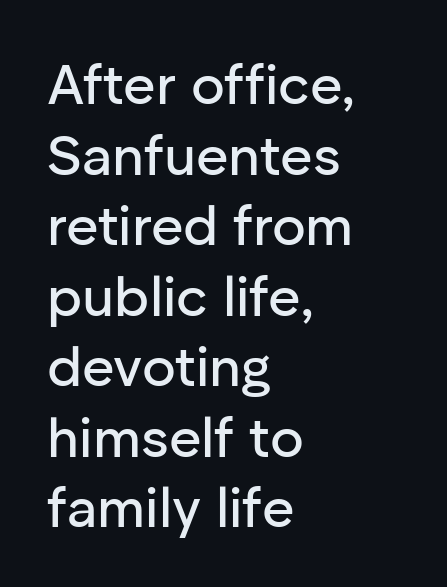
These lines are set flush left with a ragged right edge. Spacing verdict: proportional, widths tailored to each character. Evenly set lines give the paragraph a standard silhouette. Ascenders rise straight up at ninety degrees. The designer went with a sans here, leaving each stem footless. Standard letterfit; no display-style spreading of the glyphs.
